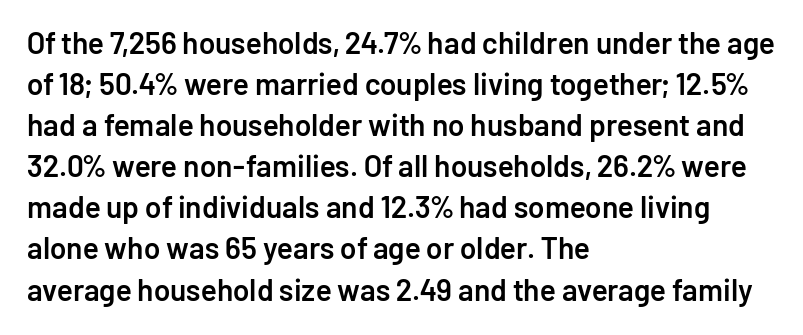
Line spacing here is normal. Beneath every word, the page is bare. The paragraph shown leans on its left margin. These lines are rendered in a variable-pitch font. Every stem runs plumb, perpendicular to the baseline.
